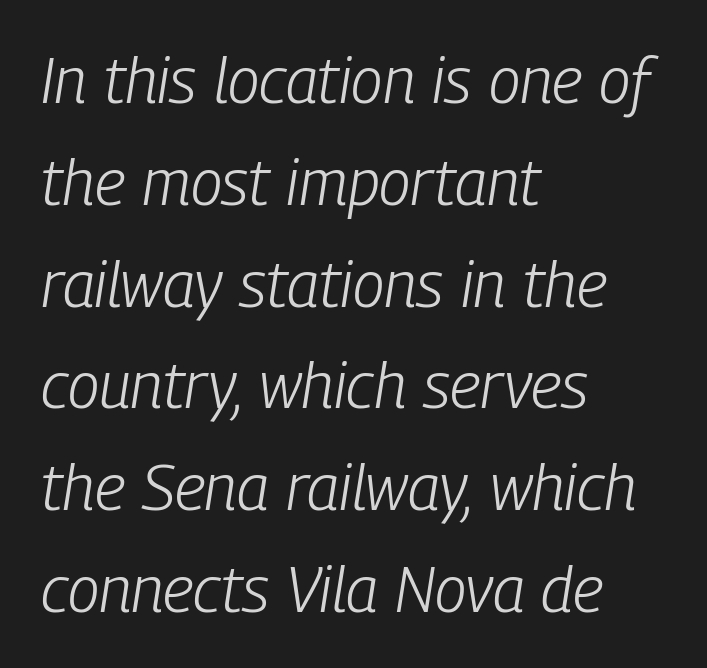
Q: Is the text bold? A: No.
Q: Is the text italic (slanted)? A: Yes, it leans right by about 9 degrees.
Q: Is the text underlined? A: No.
Q: How is the paragraph aligned? A: Left-aligned.
Q: Is the spacing between letters normal or unusually wide? A: Normal.
Q: Is the spacing between lines tight, normal or loose? A: Normal.
Q: Width (condensed, normal, or wide)? A: Condensed.
Q: Stroke contrast? A: Low.
Q: x-height? A: Medium.
Q: Monospaced? A: No.
